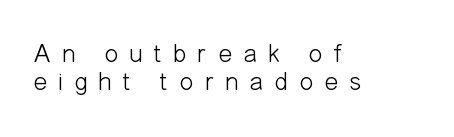
The image shows 26 px text type, upright; set left-aligned, tight line spacing (1.08x), unusually wide letter spacing (+0.43 em), not underlined.
